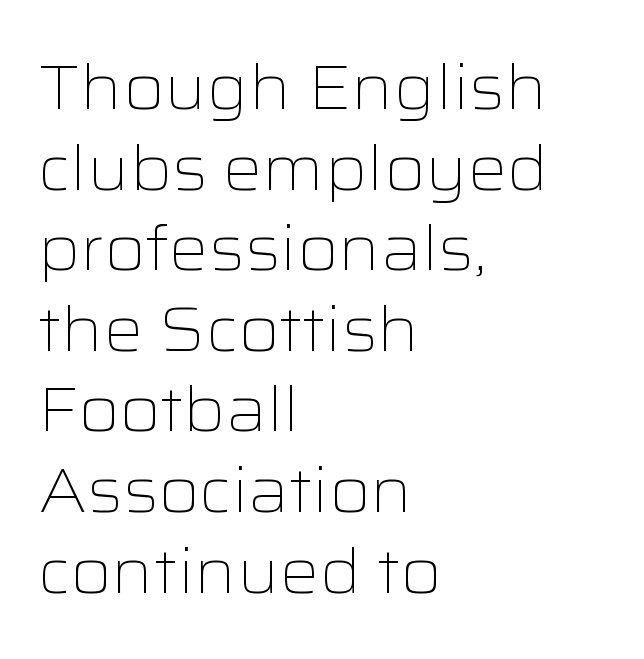
The image shows 62 px light, wide sans-serif type, upright; set left-aligned, normal line spacing (1.3x), normal letter spacing, not underlined; low stroke contrast and a medium x-height.
